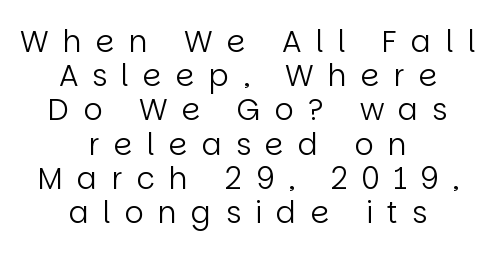
Q: Is the text bold? A: No.
Q: Is the text italic (slanted)? A: No, it is upright.
Q: Is the typeface a serif or a sans-serif typeface? A: Sans-serif.
Q: Is the text underlined? A: No.
Q: How is the paragraph aligned? A: Centered.
Q: Is the spacing between letters normal or unusually wide? A: Unusually wide.
Q: Is the spacing between lines tight, normal or loose? A: Tight.
Q: Width (condensed, normal, or wide)? A: Normal.
Q: Stroke contrast? A: Low.
Q: x-height? A: Large.
Q: Monospaced? A: No.
